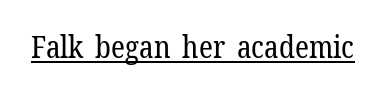
Q: Is the text bold? A: No.
Q: Is the text italic (slanted)? A: No, it is upright.
Q: Is the typeface a serif or a sans-serif typeface? A: Serif.
Q: Is the text underlined? A: Yes.
Q: Is the spacing between letters normal or unusually wide? A: Normal.
Q: Width (condensed, normal, or wide)? A: Normal.
Q: Stroke contrast? A: Low.
Q: x-height? A: Medium.
Q: Monospaced? A: No.
